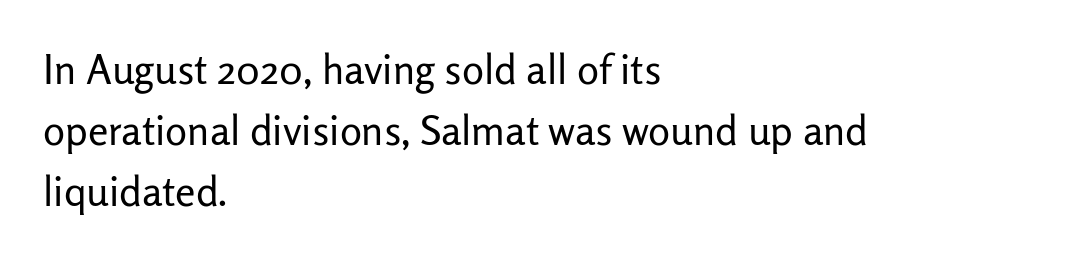
The image shows 41 px regular-weight sans-serif type, upright; set left-aligned, normal line spacing (1.49x), normal letter spacing, not underlined; low stroke contrast and a medium x-height.
